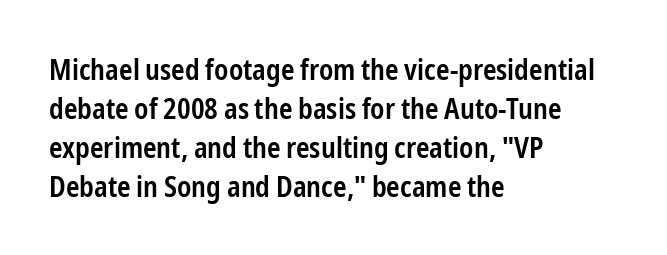
The image shows 29 px semibold, condensed sans-serif type, upright; set left-aligned, normal line spacing (1.34x), normal letter spacing, not underlined; low stroke contrast and a medium x-height.
